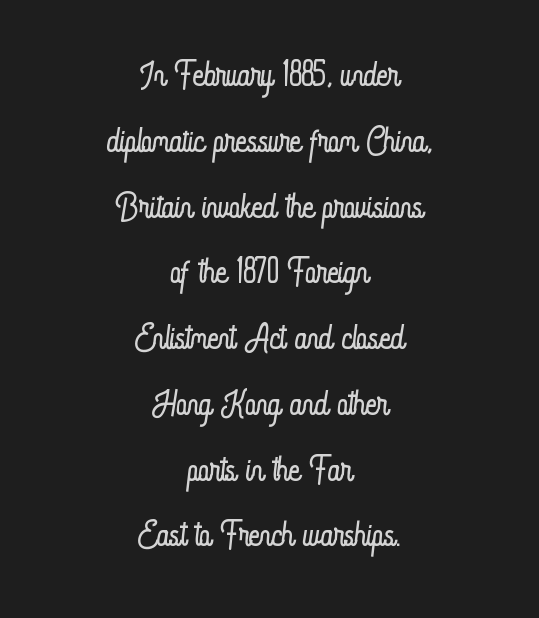
Q: Is the text bold? A: No.
Q: Is the text underlined? A: No.
Q: How is the paragraph aligned? A: Centered.
Q: Is the spacing between letters normal or unusually wide? A: Normal.
Q: Is the spacing between lines tight, normal or loose? A: Normal.
Q: Width (condensed, normal, or wide)? A: Condensed.
Q: Stroke contrast? A: Low.
Q: x-height? A: Small.
Q: Monospaced? A: No.
